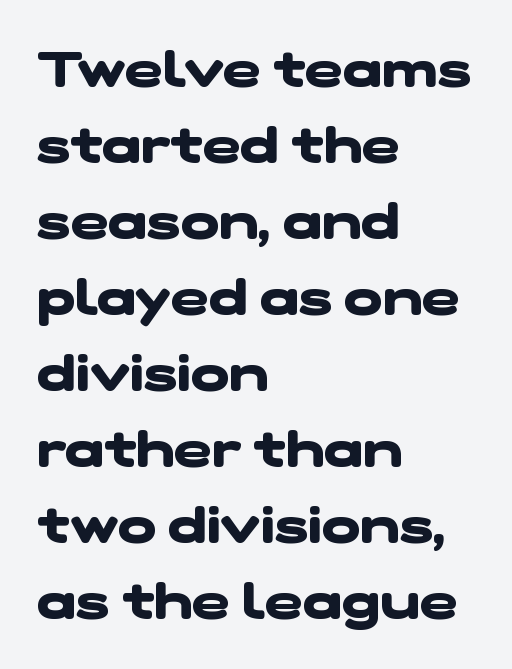
Where is the straight margin? On the left. Think of a printed novel: that variable character pitch is what you see here. Quick note: interline space is typical. Font category for this specimen: sans-serif.
